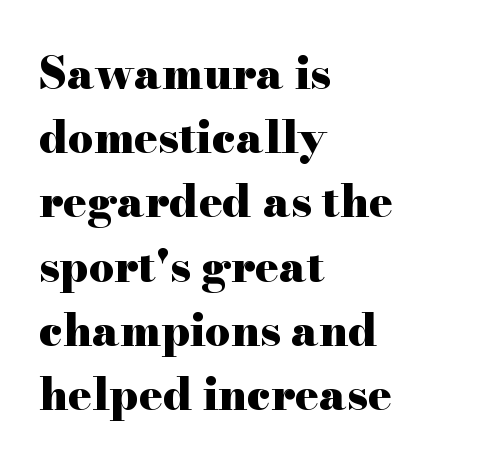
The type sits square on the baseline with zero lean. Observe the ordinary spacing: letters are neighbours, not strangers. The zone under the glyphs is completely vacant. This is heavy type, rendered in bold. Note: serifs present on the glyphs.
